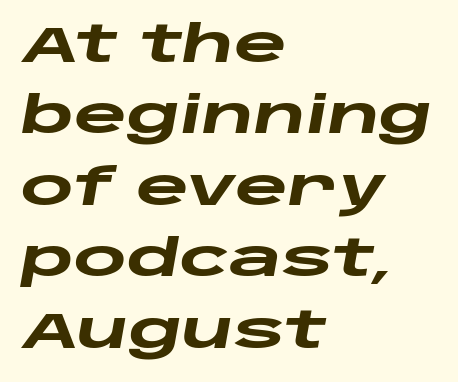
The image shows 51 px heavy, wide type, italic (leaning right); set left-aligned, normal line spacing (1.4x), normal letter spacing, not underlined; low stroke contrast and a large x-height.
